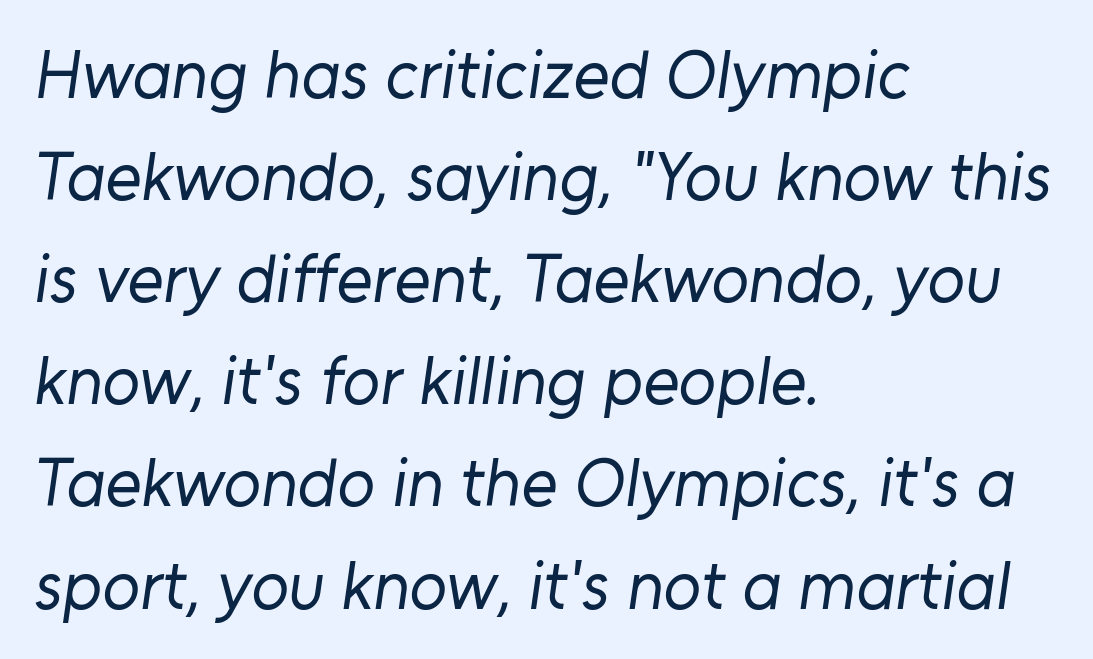
{"serif": "no", "bold": "no", "weight": "regular", "width": "normal", "stroke_contrast": "low", "x_height": "medium", "monospaced": "no", "underline": "no", "align": "left", "line_spacing": "normal", "line_spacing_ratio": 1.48, "letter_spacing": "normal", "letter_spacing_em": 0.0, "glyph_px": 69}
